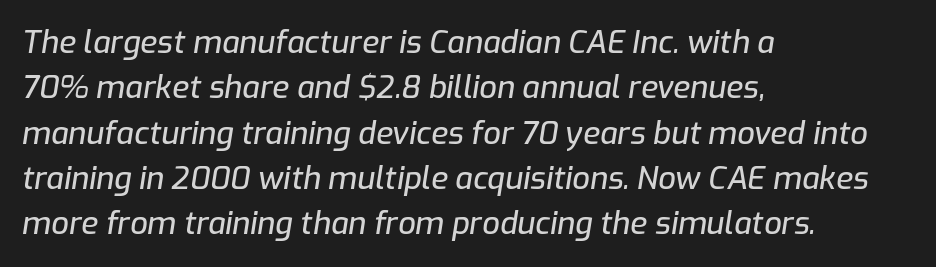
{"italic": "yes", "lean": "right", "slant_degrees": 9, "width": "normal", "stroke_contrast": "low", "x_height": "medium", "monospaced": "no", "underline": "no", "align": "left", "line_spacing": "normal", "line_spacing_ratio": 1.46, "letter_spacing": "normal", "letter_spacing_em": 0.0, "glyph_px": 31}
